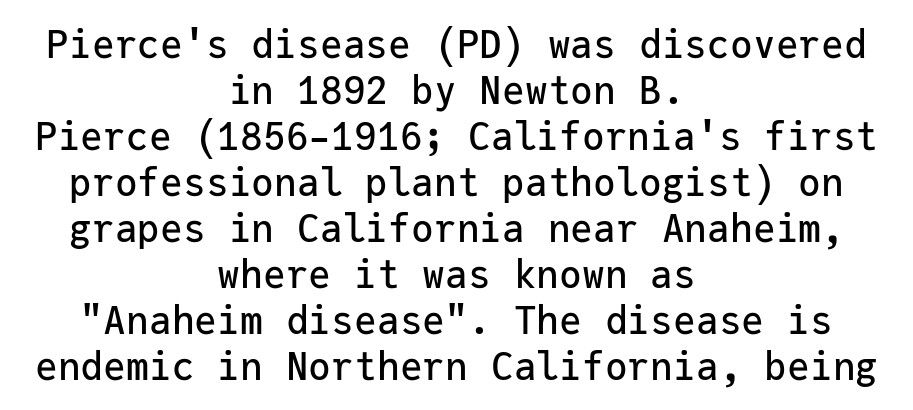
{"serif": "no", "italic": "no", "width": "normal", "stroke_contrast": "low", "x_height": "medium", "monospaced": "yes", "underline": "no", "align": "center", "line_spacing_ratio": 1.21, "letter_spacing": "normal", "letter_spacing_em": 0.0, "glyph_px": 38}
